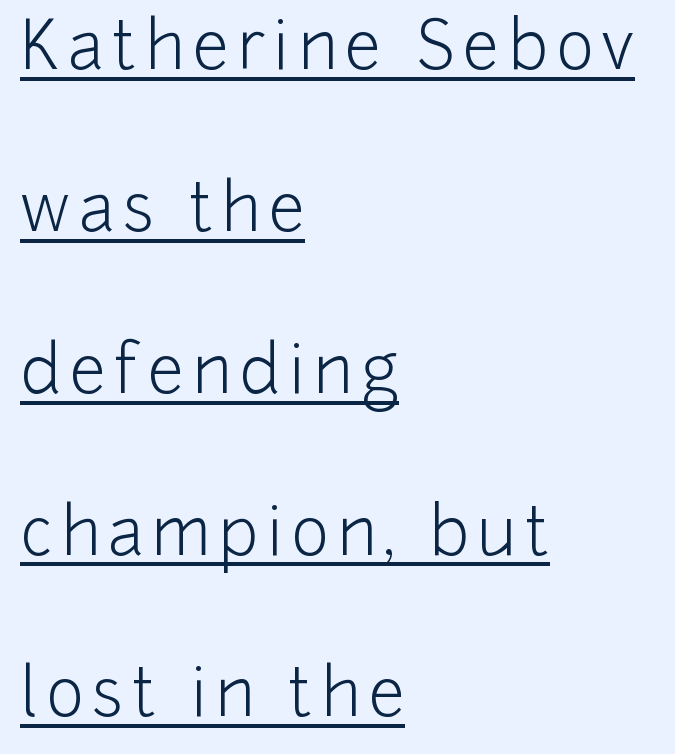
{"serif": "no", "italic": "no", "bold": "no", "weight": "light", "width": "normal", "stroke_contrast": "low", "x_height": "medium", "monospaced": "no", "underline": "yes", "align": "left", "line_spacing": "loose", "line_spacing_ratio": 2.49, "glyph_px": 65}
